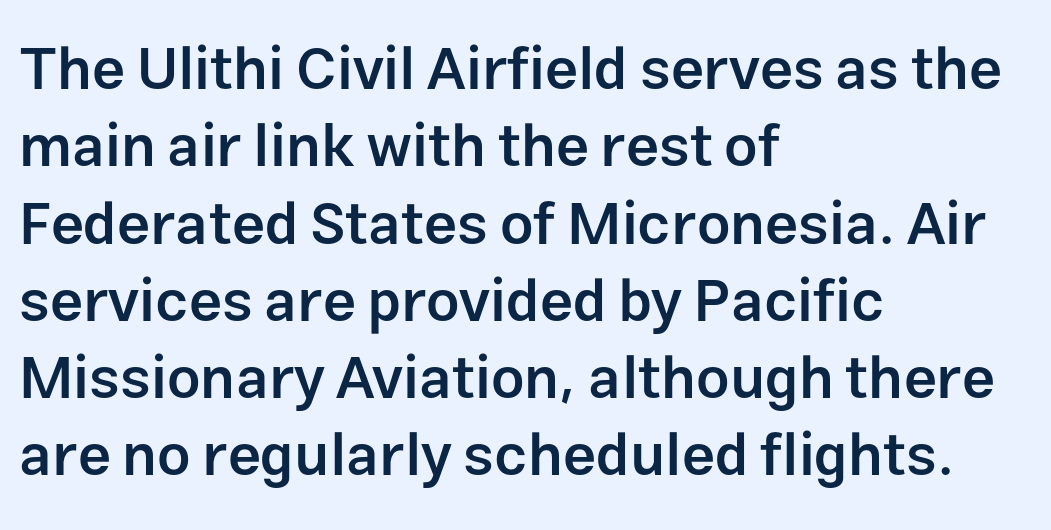
The image shows 59 px semibold sans-serif type, upright; set left-aligned, normal line spacing (1.31x), normal letter spacing, not underlined; low stroke contrast and a medium x-height.
